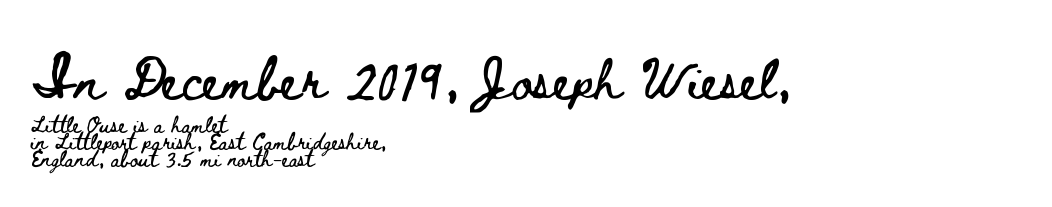
{"width": "wide", "stroke_contrast": "low", "x_height": "small", "monospaced": "no", "underline": "no", "align": "left", "line_spacing": "tight", "line_spacing_ratio": 1.04, "letter_spacing": "normal", "letter_spacing_em": 0.0, "larger_block": "first", "size_ratio": 2.56, "glyph_px": 41}
